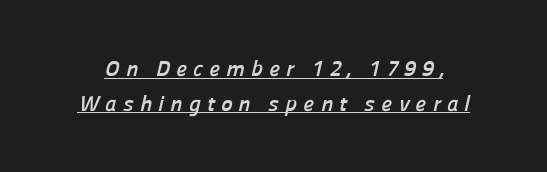
Chunky letters — that's bold for sure. The letters are spread apart with noticeably loose tracking. The lettering is marked with a stroke running underneath it. Leading matches the norm, producing a regular column.
